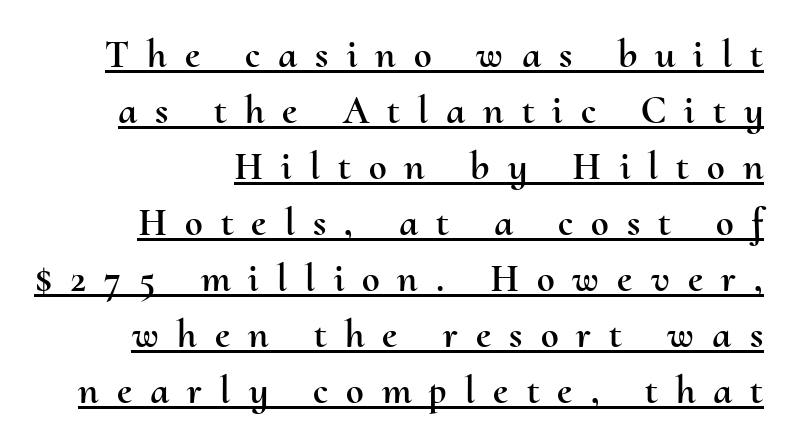
{"italic": "no", "width": "normal", "stroke_contrast": "medium", "x_height": "small", "monospaced": "no", "underline": "yes", "line_spacing": "normal", "line_spacing_ratio": 1.4, "letter_spacing": "wide", "letter_spacing_em": 0.45, "glyph_px": 40}
